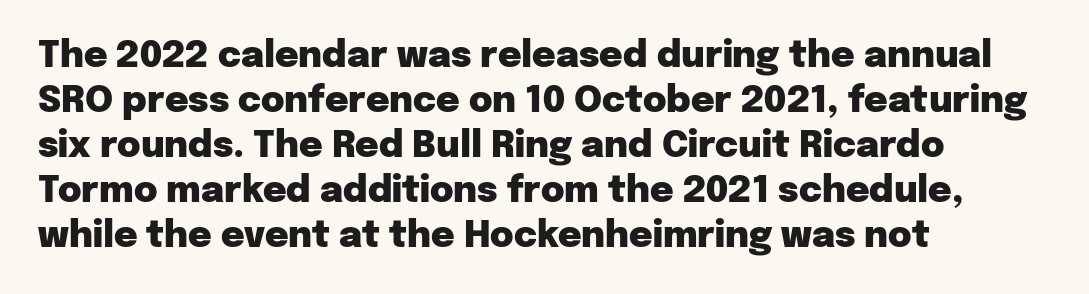
The image shows 36 px heavy sans-serif type, upright; set left-aligned, normal line spacing (1.25x), normal letter spacing, not underlined; low stroke contrast and a medium x-height.
